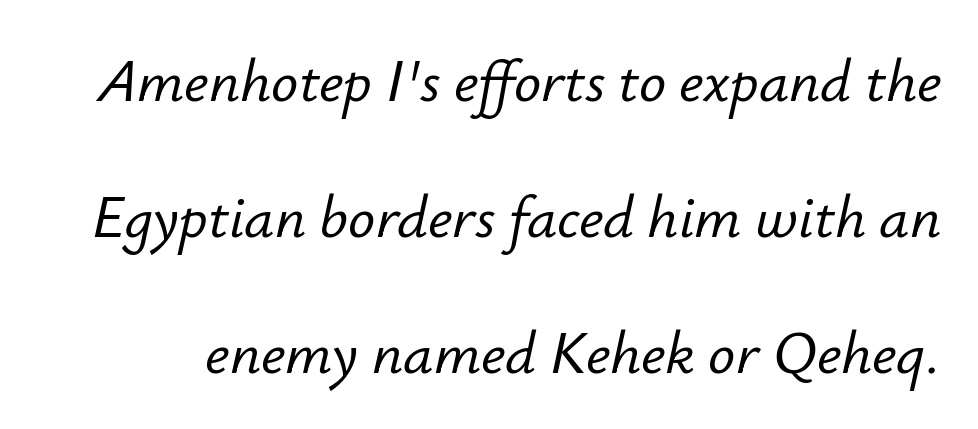
The image shows 60 px text type, italic (leaning right); set loose line spacing (2.27x), normal letter spacing, not underlined; low stroke contrast and a small x-height.
